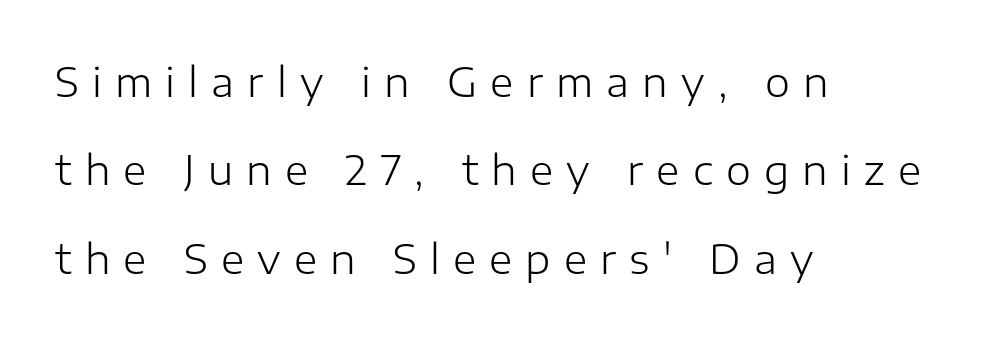
The image shows 40 px light sans-serif type, upright; set left-aligned, loose line spacing (2.21x), unusually wide letter spacing (+0.33 em), not underlined; low stroke contrast and a medium x-height.
